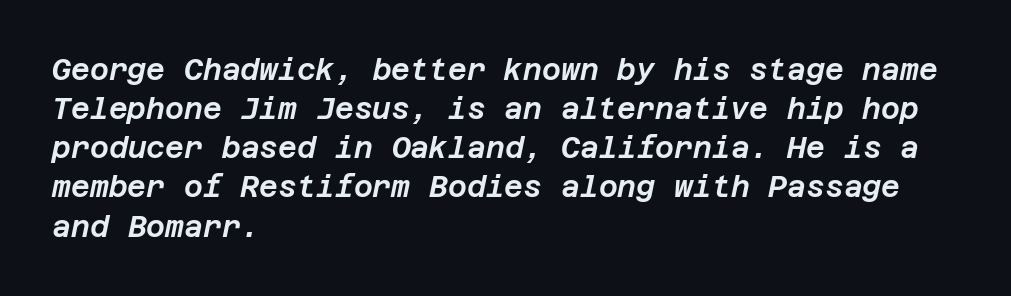
Q: Is the text italic (slanted)? A: Yes, it leans right by about 12 degrees.
Q: Is the text underlined? A: No.
Q: How is the paragraph aligned? A: Left-aligned.
Q: Is the spacing between letters normal or unusually wide? A: Normal.
Q: Is the spacing between lines tight, normal or loose? A: Normal.
Q: Width (condensed, normal, or wide)? A: Normal.
Q: Stroke contrast? A: Low.
Q: x-height? A: Large.
